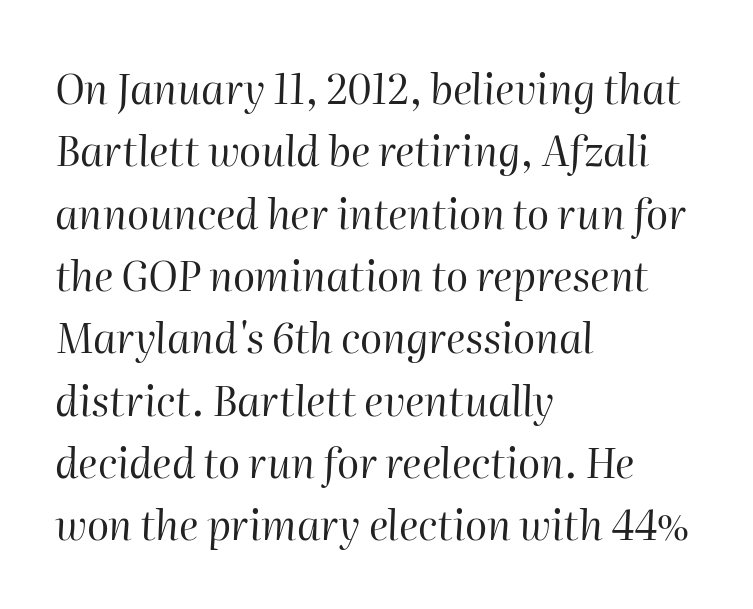
In terms of leading, this rendering sits right in the middle. Stroke mass is kept to a normal reading level or below. Glance below the letters and you will spot only blank space. The typography opts for an oblique posture over an upright one.
